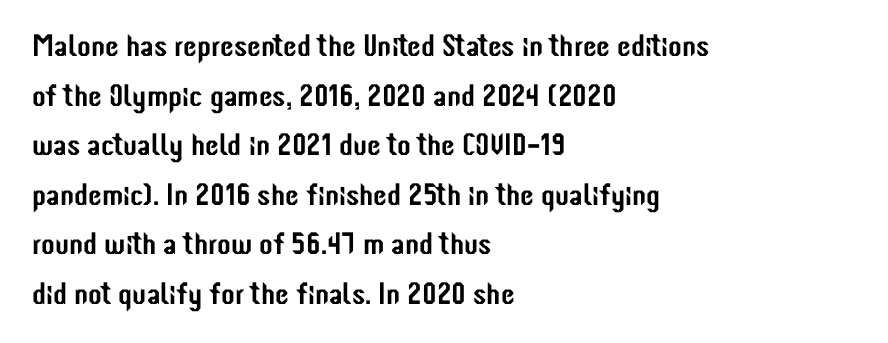
Q: Is the text italic (slanted)? A: No, it is upright.
Q: Is the typeface a serif or a sans-serif typeface? A: Sans-serif.
Q: Is the text underlined? A: No.
Q: How is the paragraph aligned? A: Left-aligned.
Q: Is the spacing between letters normal or unusually wide? A: Normal.
Q: Is the spacing between lines tight, normal or loose? A: Normal.
Q: Width (condensed, normal, or wide)? A: Condensed.
Q: Stroke contrast? A: Low.
Q: x-height? A: Medium.
Q: Monospaced? A: No.
